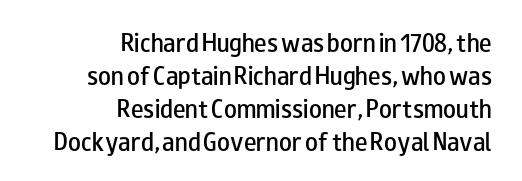
The image shows 21 px text type, upright; set right-aligned, normal line spacing (1.57x), normal letter spacing, not underlined.
